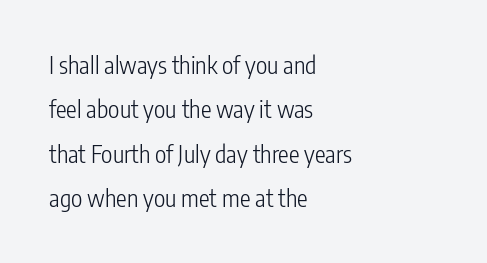
{"italic": "no", "bold": "no", "underline": "no", "align": "left", "line_spacing_ratio": 1.85, "letter_spacing": "normal", "letter_spacing_em": 0.0, "glyph_px": 24}
